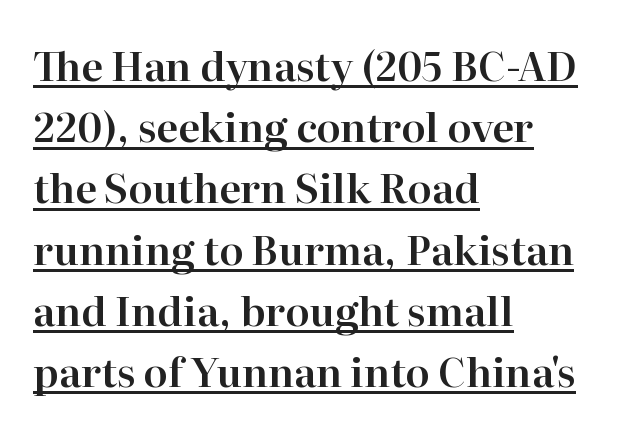
{"serif": "yes", "italic": "no", "width": "normal", "stroke_contrast": "high", "x_height": "medium", "monospaced": "no", "underline": "yes", "align": "left", "line_spacing": "normal", "line_spacing_ratio": 1.53, "letter_spacing": "normal", "letter_spacing_em": 0.0, "glyph_px": 40}
